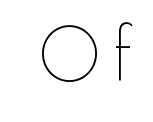
The letters stand upright; this is a roman face. Spacing verdict: proportional, widths tailored to each character. A bare baseline throughout the passage. Nothing heavy about these letters — not bold at all.
